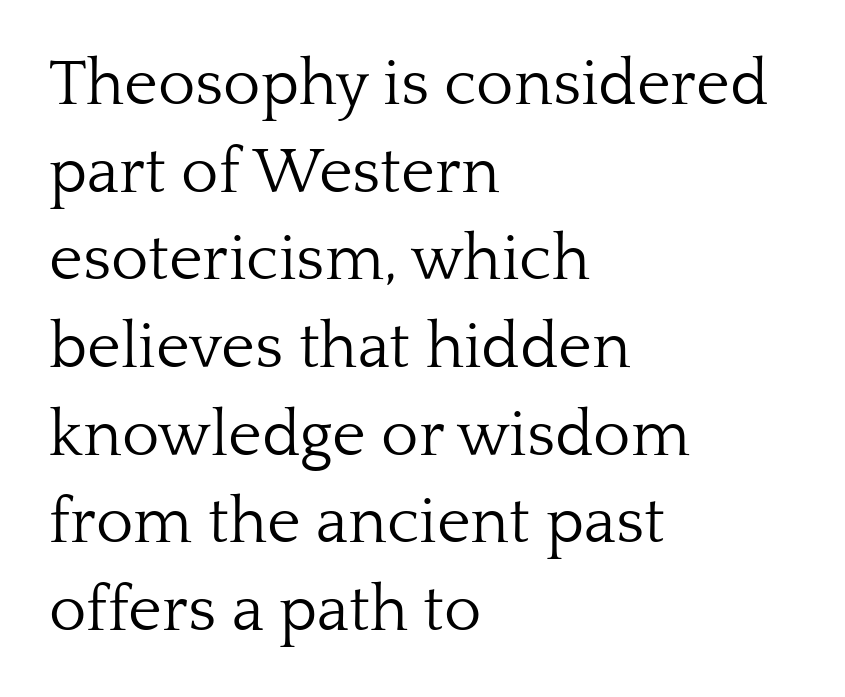
Q: Is the text bold? A: No.
Q: Is the text italic (slanted)? A: No, it is upright.
Q: Is the typeface a serif or a sans-serif typeface? A: Serif.
Q: Is the text underlined? A: No.
Q: How is the paragraph aligned? A: Left-aligned.
Q: Is the spacing between letters normal or unusually wide? A: Normal.
Q: Is the spacing between lines tight, normal or loose? A: Normal.
Q: Width (condensed, normal, or wide)? A: Normal.
Q: Stroke contrast? A: Low.
Q: x-height? A: Medium.
Q: Monospaced? A: No.
